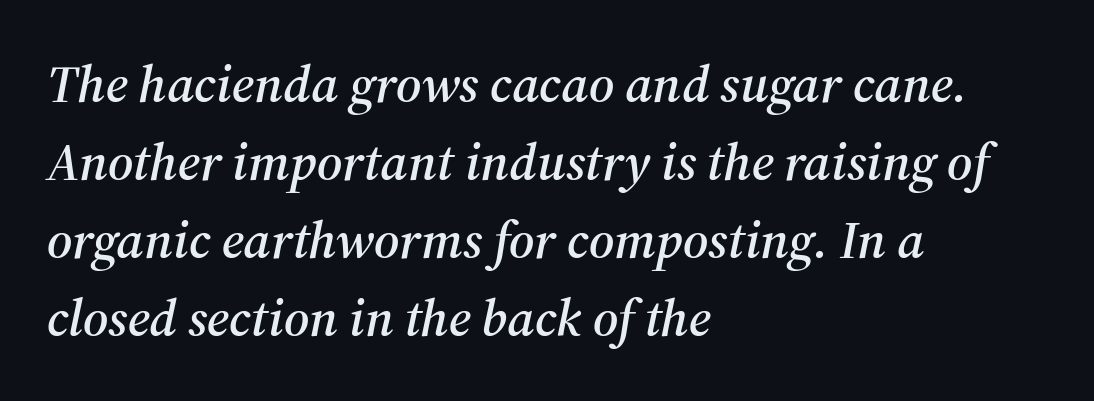
The image shows 53 px serif type, italic (leaning right); set left-aligned, normal line spacing (1.47x), normal letter spacing, not underlined; medium stroke contrast and a medium x-height.
